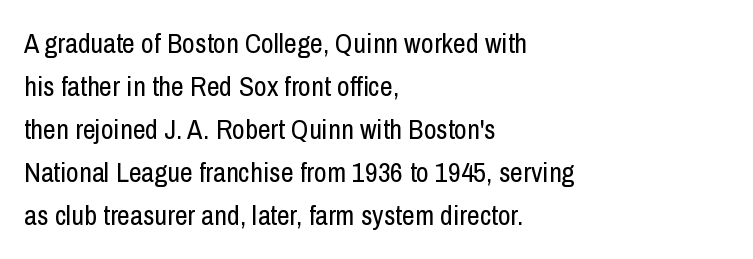
{"serif": "no", "italic": "no", "bold": "no", "weight": "regular", "width": "condensed", "stroke_contrast": "low", "x_height": "medium", "monospaced": "no", "underline": "no", "align": "left", "line_spacing": "normal", "line_spacing_ratio": 1.54, "letter_spacing": "normal", "letter_spacing_em": 0.0, "glyph_px": 28}
